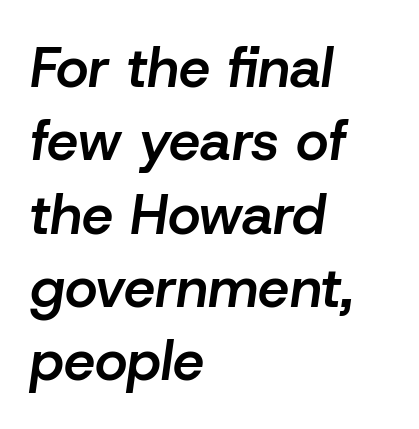
The letters advance in unequal steps, a hallmark of proportional type. Observe the lean: these are italic letterforms. Moderately thickened strokes mark this as semibold type. Glance below the letters and you will spot only blank space.
